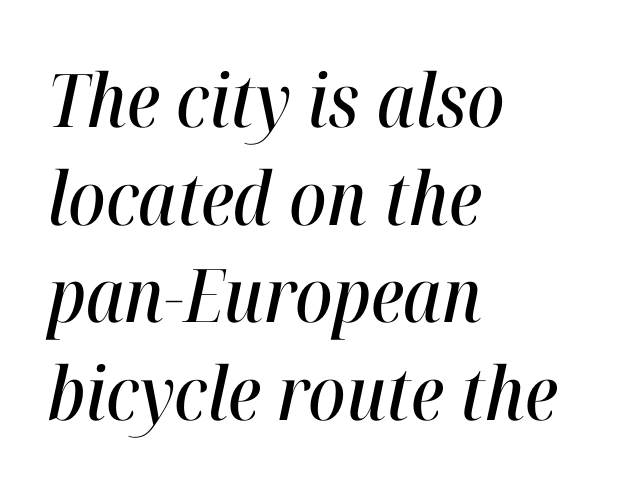
Q: Is the text italic (slanted)? A: Yes, it leans right by about 12 degrees.
Q: Is the text underlined? A: No.
Q: How is the paragraph aligned? A: Left-aligned.
Q: Is the spacing between letters normal or unusually wide? A: Normal.
Q: Is the spacing between lines tight, normal or loose? A: Normal.
Q: Width (condensed, normal, or wide)? A: Condensed.
Q: Stroke contrast? A: High.
Q: x-height? A: Medium.
Q: Monospaced? A: No.
